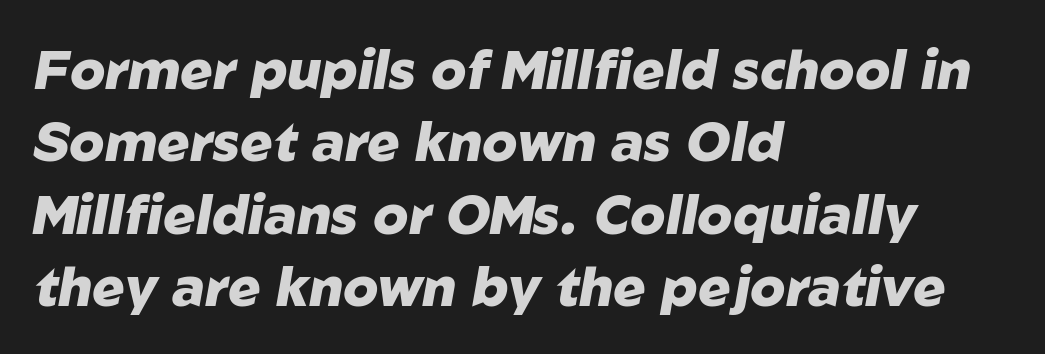
The image shows 54 px heavy type, italic (leaning right); set left-aligned, normal line spacing (1.34x), normal letter spacing, not underlined; low stroke contrast and a medium x-height.
